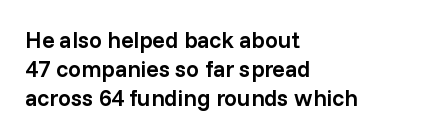
{"italic": "no", "bold": "semi", "underline": "no", "align": "left", "line_spacing": "normal", "line_spacing_ratio": 1.27, "letter_spacing": "normal", "letter_spacing_em": 0.0, "glyph_px": 23}
